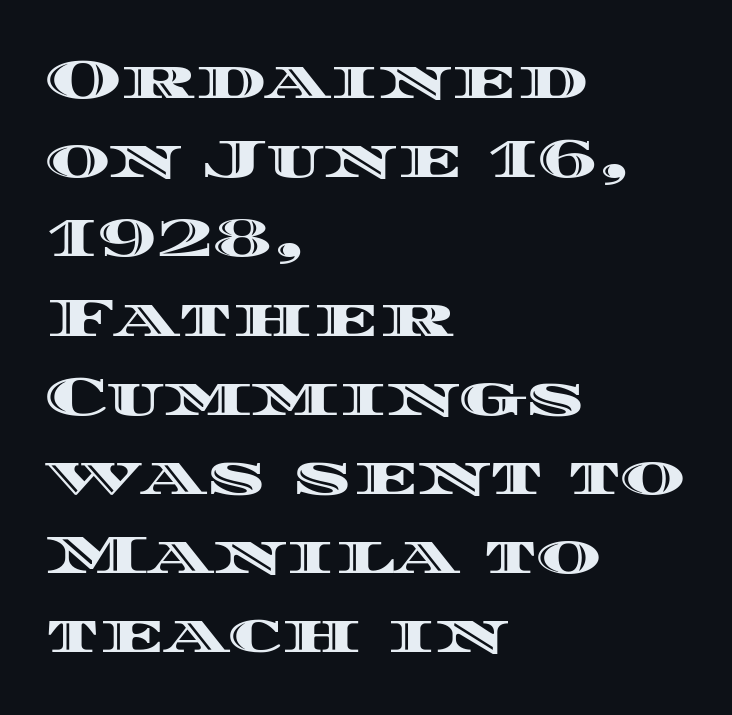
{"italic": "no", "width": "wide", "x_height": "large", "monospaced": "no", "underline": "no", "align": "left", "line_spacing": "normal", "line_spacing_ratio": 1.44, "letter_spacing": "normal", "letter_spacing_em": 0.0, "glyph_px": 55}
